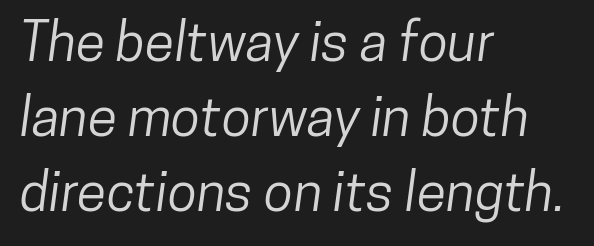
Think of a printed novel: that variable character pitch is what you see here. The passage shown stacks its lines at a standard gap. The rendering anchors every line to the left-hand side. Type style note: lacks serifs. Descenders are the only things crossing below the line. What stands out about the letter spacing? Nothing — it is the standard amount.
